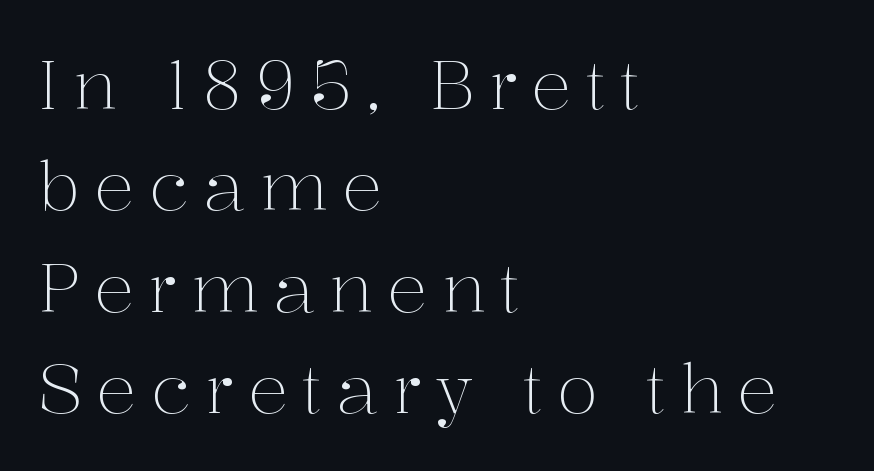
Q: Is the text bold? A: No.
Q: Is the text italic (slanted)? A: No, it is upright.
Q: Is the typeface a serif or a sans-serif typeface? A: Serif.
Q: Is the text underlined? A: No.
Q: How is the paragraph aligned? A: Left-aligned.
Q: Is the spacing between letters normal or unusually wide? A: Unusually wide.
Q: Is the spacing between lines tight, normal or loose? A: Normal.
Q: Width (condensed, normal, or wide)? A: Normal.
Q: Stroke contrast? A: Medium.
Q: x-height? A: Medium.
Q: Monospaced? A: No.
